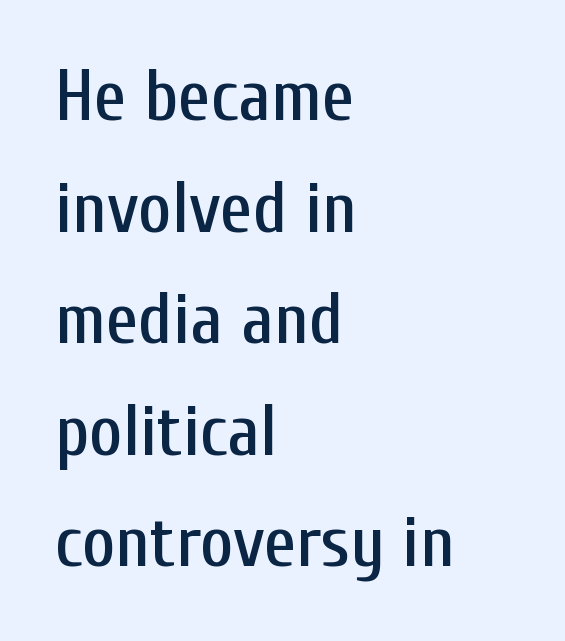
{"serif": "no", "italic": "no", "width": "condensed", "stroke_contrast": "low", "x_height": "medium", "monospaced": "no", "underline": "no", "align": "left", "line_spacing": "normal", "line_spacing_ratio": 1.55, "letter_spacing": "normal", "letter_spacing_em": 0.0, "glyph_px": 72}
